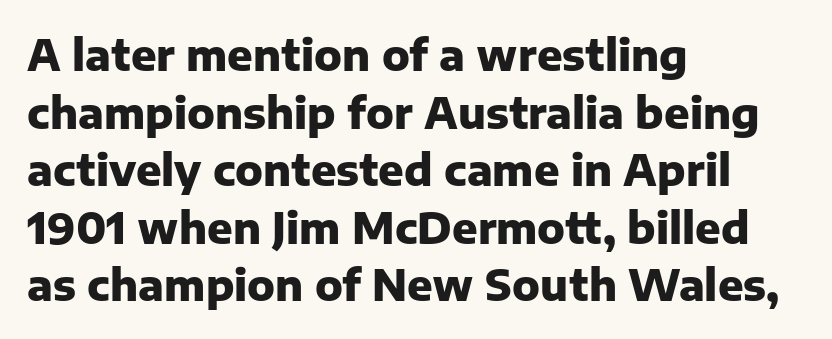
Q: Is the text bold? A: Yes.
Q: Is the text italic (slanted)? A: No, it is upright.
Q: Is the typeface a serif or a sans-serif typeface? A: Sans-serif.
Q: Is the text underlined? A: No.
Q: How is the paragraph aligned? A: Left-aligned.
Q: Is the spacing between letters normal or unusually wide? A: Normal.
Q: Is the spacing between lines tight, normal or loose? A: Normal.
Q: Width (condensed, normal, or wide)? A: Normal.
Q: Stroke contrast? A: Low.
Q: x-height? A: Medium.
Q: Monospaced? A: No.
